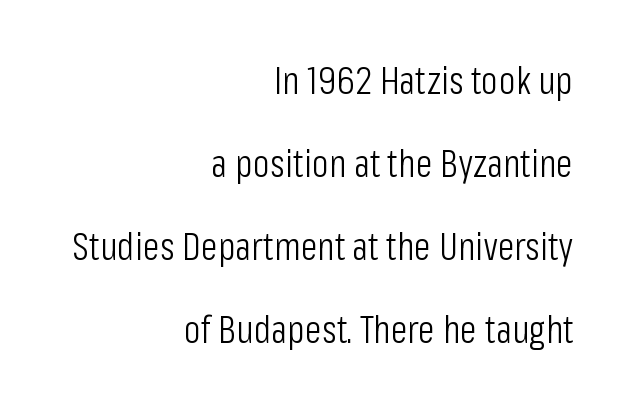
Q: Is the text bold? A: No.
Q: Is the text italic (slanted)? A: No, it is upright.
Q: Is the typeface a serif or a sans-serif typeface? A: Sans-serif.
Q: Is the text underlined? A: No.
Q: How is the paragraph aligned? A: Right-aligned.
Q: Is the spacing between letters normal or unusually wide? A: Normal.
Q: Is the spacing between lines tight, normal or loose? A: Loose.
Q: Width (condensed, normal, or wide)? A: Condensed.
Q: Stroke contrast? A: Low.
Q: x-height? A: Medium.
Q: Monospaced? A: No.
